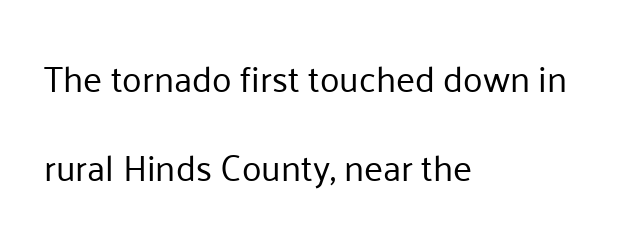
{"serif": "no", "italic": "no", "bold": "no", "weight": "regular", "width": "normal", "stroke_contrast": "low", "x_height": "medium", "monospaced": "no", "underline": "no", "align": "left", "line_spacing": "loose", "line_spacing_ratio": 2.48, "letter_spacing": "normal", "letter_spacing_em": 0.0, "glyph_px": 36}
